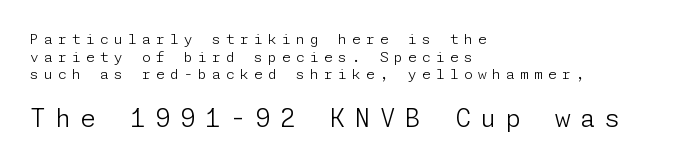
{"italic": "no", "bold": "no", "underline": "no", "align": "left", "line_spacing": "normal", "line_spacing_ratio": 1.26, "letter_spacing": "wide", "letter_spacing_em": 0.38, "larger_block": "second", "size_ratio": 1.79, "glyph_px": 25}
